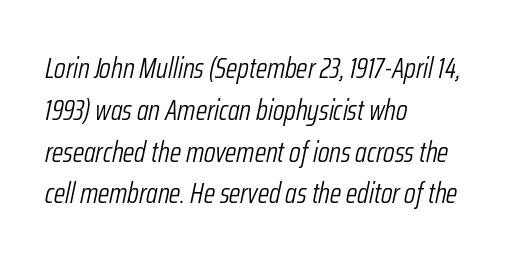
The image shows 29 px light, condensed type, italic (leaning right); set left-aligned, normal line spacing (1.44x), normal letter spacing, not underlined; low stroke contrast and a medium x-height.
